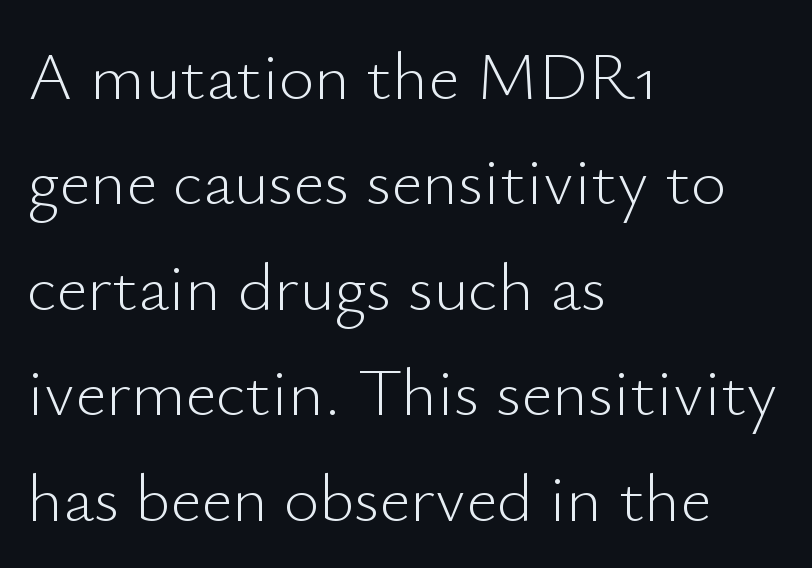
Q: Is the text bold? A: No.
Q: Is the text italic (slanted)? A: No, it is upright.
Q: Is the typeface a serif or a sans-serif typeface? A: Sans-serif.
Q: Is the text underlined? A: No.
Q: How is the paragraph aligned? A: Left-aligned.
Q: Is the spacing between letters normal or unusually wide? A: Normal.
Q: Is the spacing between lines tight, normal or loose? A: Normal.
Q: Width (condensed, normal, or wide)? A: Normal.
Q: Stroke contrast? A: Low.
Q: x-height? A: Small.
Q: Monospaced? A: No.
